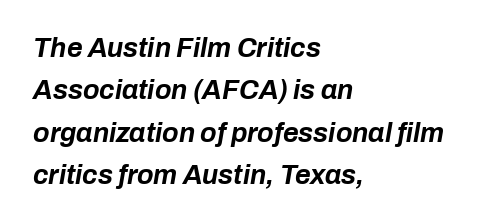
Q: Is the text bold? A: Yes.
Q: Is the text italic (slanted)? A: Yes, it leans right by about 10 degrees.
Q: Is the text underlined? A: No.
Q: How is the paragraph aligned? A: Left-aligned.
Q: Is the spacing between letters normal or unusually wide? A: Normal.
Q: Is the spacing between lines tight, normal or loose? A: Normal.
